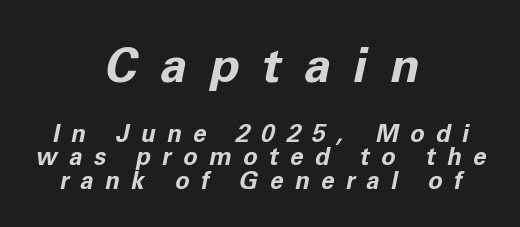
The image shows 48 px bold type, italic (leaning right); set centered, tight line spacing (0.97x), unusually wide letter spacing (+0.48 em), not underlined; the first (top) block is 2.0x larger; low stroke contrast and a medium x-height.
